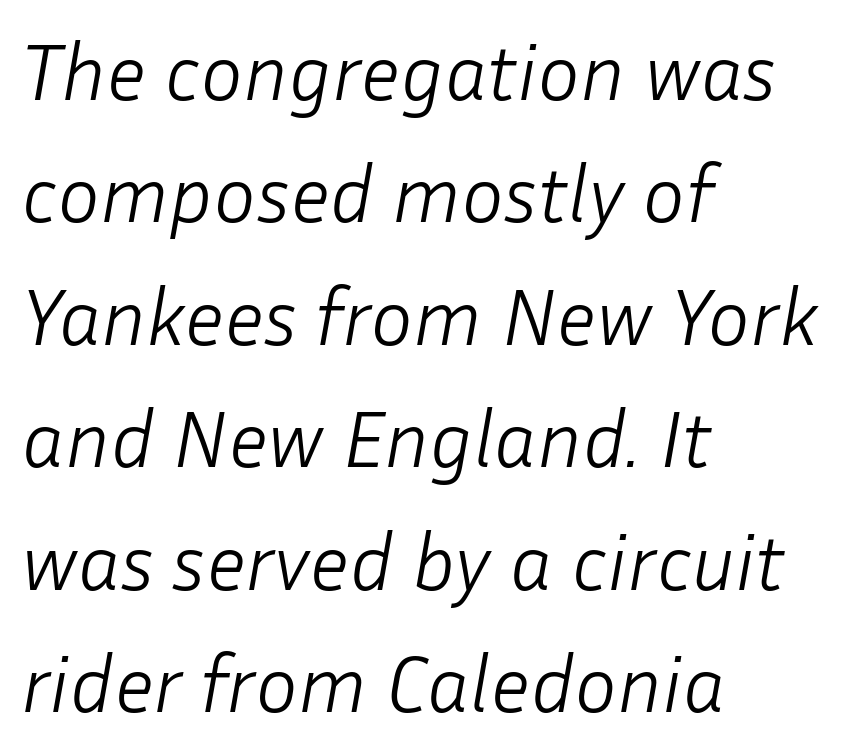
Q: Is the text bold? A: No.
Q: Is the text italic (slanted)? A: Yes, it leans right by about 10 degrees.
Q: Is the text underlined? A: No.
Q: How is the paragraph aligned? A: Left-aligned.
Q: Is the spacing between letters normal or unusually wide? A: Normal.
Q: Is the spacing between lines tight, normal or loose? A: Normal.
Q: Width (condensed, normal, or wide)? A: Normal.
Q: Stroke contrast? A: Low.
Q: x-height? A: Medium.
Q: Monospaced? A: No.
